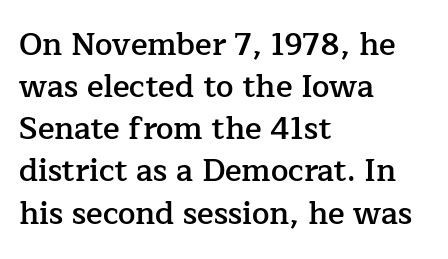
The image shows 31 px semibold serif type, upright; set left-aligned, normal line spacing (1.36x), normal letter spacing, not underlined; low stroke contrast and a medium x-height.
